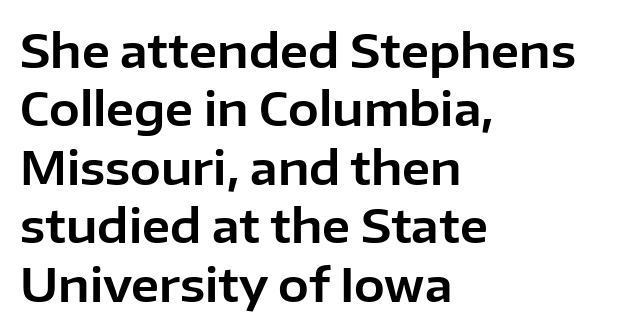
Q: Is the text italic (slanted)? A: No, it is upright.
Q: Is the typeface a serif or a sans-serif typeface? A: Sans-serif.
Q: Is the text underlined? A: No.
Q: How is the paragraph aligned? A: Left-aligned.
Q: Is the spacing between letters normal or unusually wide? A: Normal.
Q: Is the spacing between lines tight, normal or loose? A: Normal.
Q: Width (condensed, normal, or wide)? A: Normal.
Q: Stroke contrast? A: Low.
Q: x-height? A: Medium.
Q: Monospaced? A: No.
